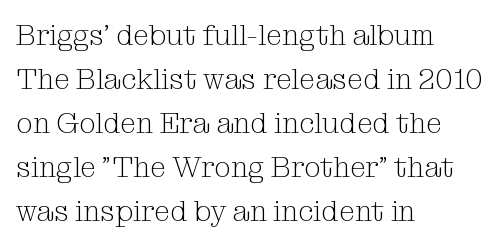
The image shows 29 px light serif type, upright; set left-aligned, normal line spacing (1.52x), normal letter spacing, not underlined; medium stroke contrast and a medium x-height.
